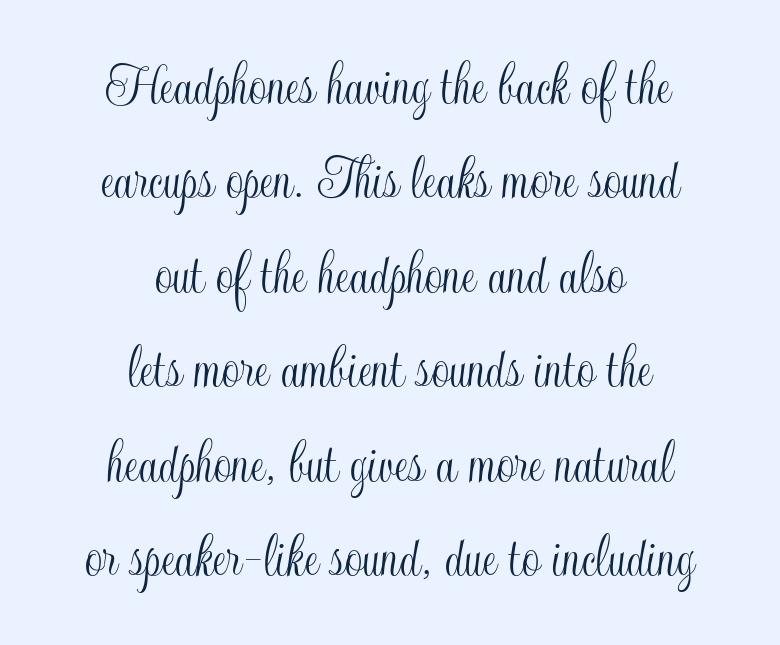
The image shows 63 px condensed type; set centered, normal line spacing (1.5x), normal letter spacing, not underlined; a small x-height.
